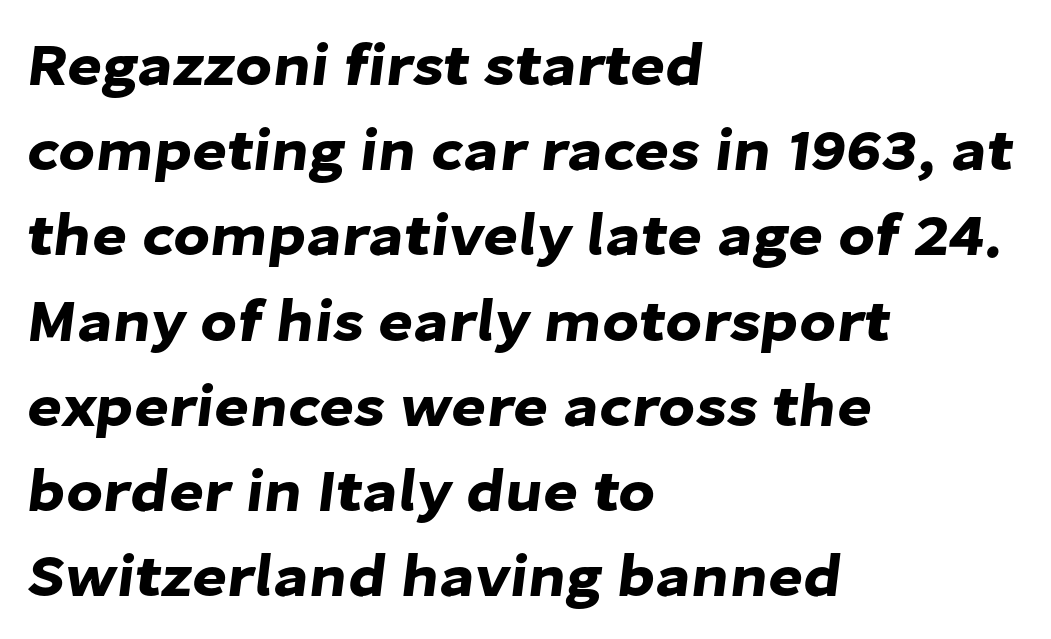
{"serif": "no", "width": "normal", "stroke_contrast": "low", "x_height": "medium", "monospaced": "no", "underline": "no", "align": "left", "line_spacing": "normal", "line_spacing_ratio": 1.42, "letter_spacing": "normal", "letter_spacing_em": 0.0, "glyph_px": 60}
